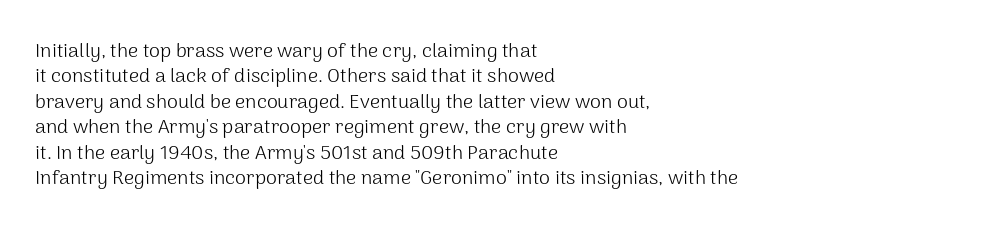
The rows are spaced the way most documents space them. Weight: in the light-to-regular range. Each word holds together tightly as a unit, with standard inter-letter gaps. Nobody drew a line under any word here.
